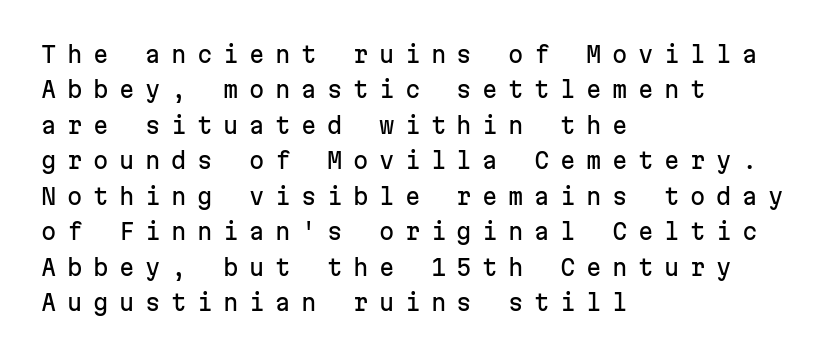
No word sits above an underline. Does extra space separate the letters? Yes, quite a lot of it. Whoever set this chose a conventional vertical rhythm. Does the lettering tilt? It doesn't — this is upright. Compared with a centered layout, this one pins lines to the left instead.
